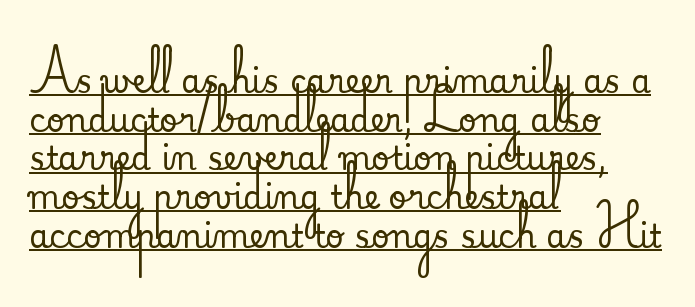
Q: Is the text italic (slanted)? A: No, it is upright.
Q: Is the typeface a serif or a sans-serif typeface? A: Serif.
Q: Is the text underlined? A: Yes.
Q: How is the paragraph aligned? A: Left-aligned.
Q: Is the spacing between letters normal or unusually wide? A: Normal.
Q: Width (condensed, normal, or wide)? A: Normal.
Q: Stroke contrast? A: Medium.
Q: x-height? A: Small.
Q: Monospaced? A: No.
